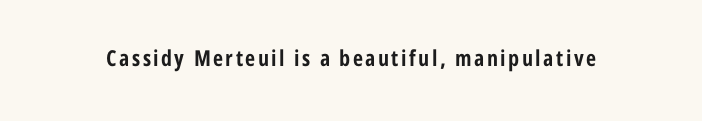
Q: Is the text bold? A: Yes.
Q: Is the text italic (slanted)? A: No, it is upright.
Q: Is the text underlined? A: No.
